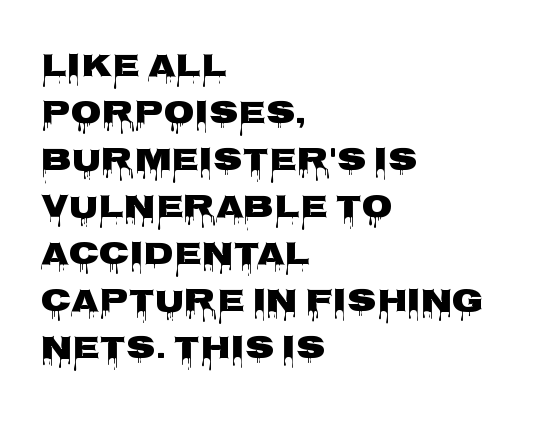
{"serif": "no", "italic": "no", "bold": "yes", "weight": "heavy", "width": "wide", "stroke_contrast": "low", "x_height": "large", "monospaced": "no", "underline": "no", "align": "left", "line_spacing": "normal", "line_spacing_ratio": 1.47, "letter_spacing": "normal", "letter_spacing_em": 0.0, "glyph_px": 32}
